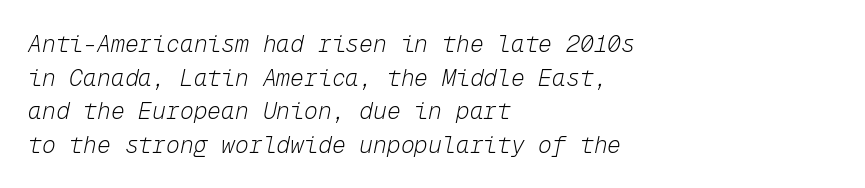
Has an underline been added? It has not. Does the leading feel generous? No, just average. The gaps between neighbouring characters are ordinary and unremarkable. Caption: multi-line text, flush left, ragged right.
